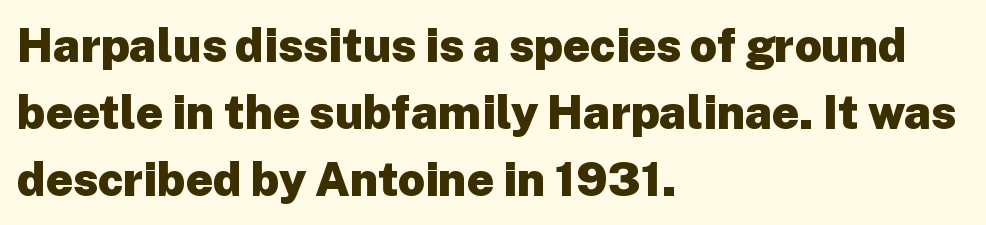
{"serif": "no", "italic": "no", "bold": "yes", "weight": "heavy", "width": "normal", "stroke_contrast": "low", "x_height": "medium", "monospaced": "no", "underline": "no", "align": "left", "line_spacing": "normal", "line_spacing_ratio": 1.43, "letter_spacing": "normal", "letter_spacing_em": 0.0, "glyph_px": 47}
